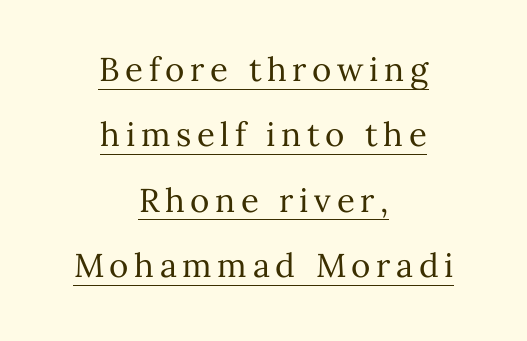
A student would call this center alignment; a typographer would say set centered. Has an underline been added? It has. This sample has the flowing, uneven cadence of proportional lettering. Honestly, the rows look like they've been pulled way apart. Each stroke keeps to a modest, everyday thickness or less.
